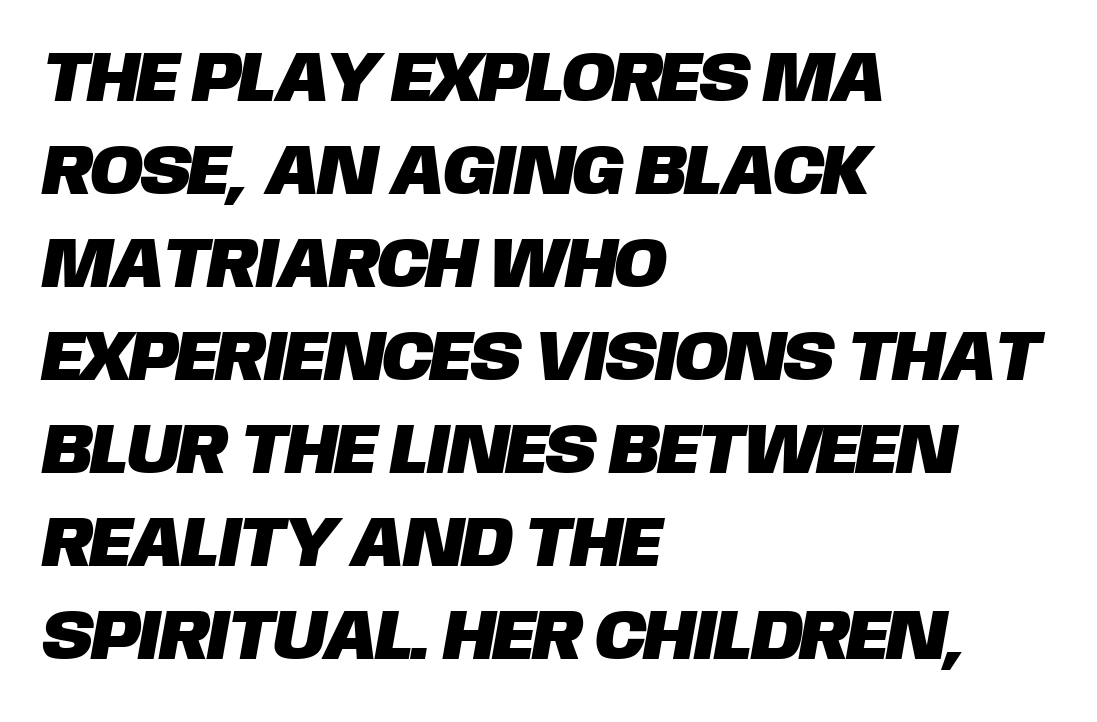
Q: Is the typeface a serif or a sans-serif typeface? A: Sans-serif.
Q: Is the text underlined? A: No.
Q: How is the paragraph aligned? A: Left-aligned.
Q: Is the spacing between letters normal or unusually wide? A: Normal.
Q: Is the spacing between lines tight, normal or loose? A: Normal.
Q: Width (condensed, normal, or wide)? A: Normal.
Q: Stroke contrast? A: Low.
Q: x-height? A: Large.
Q: Monospaced? A: No.
